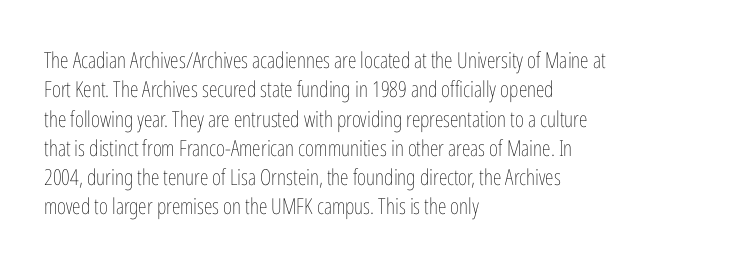
{"italic": "no", "bold": "no", "underline": "no", "align": "left", "line_spacing": "normal", "line_spacing_ratio": 1.33, "letter_spacing": "normal", "letter_spacing_em": 0.0, "glyph_px": 22}
